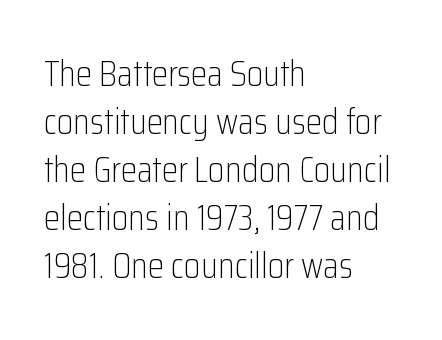
Q: Is the text bold? A: No.
Q: Is the text italic (slanted)? A: No, it is upright.
Q: Is the typeface a serif or a sans-serif typeface? A: Sans-serif.
Q: Is the text underlined? A: No.
Q: How is the paragraph aligned? A: Left-aligned.
Q: Is the spacing between letters normal or unusually wide? A: Normal.
Q: Is the spacing between lines tight, normal or loose? A: Normal.
Q: Width (condensed, normal, or wide)? A: Condensed.
Q: Stroke contrast? A: Low.
Q: x-height? A: Medium.
Q: Monospaced? A: No.
